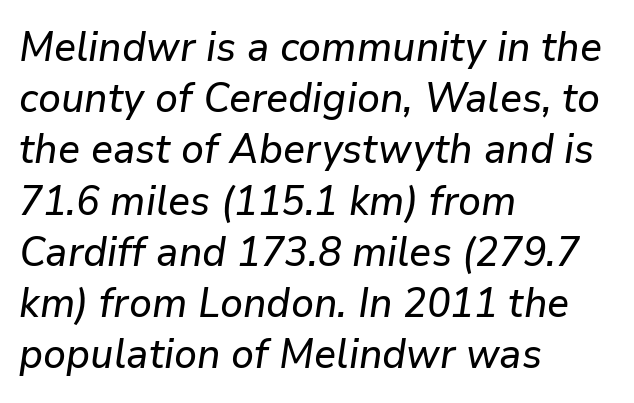
{"italic": "yes", "lean": "right", "slant_degrees": 9, "width": "normal", "stroke_contrast": "low", "x_height": "medium", "monospaced": "no", "underline": "no", "align": "left", "line_spacing": "normal", "line_spacing_ratio": 1.25, "letter_spacing": "normal", "letter_spacing_em": 0.0, "glyph_px": 41}
